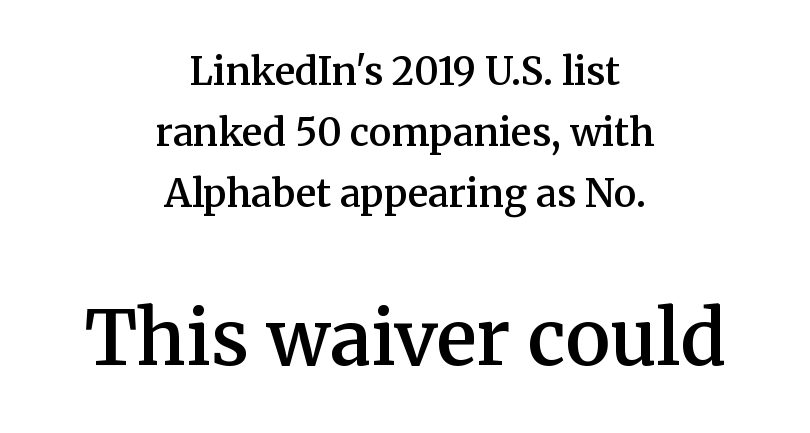
The image shows 75 px semibold serif type, upright; set centered, normal line spacing (1.61x), normal letter spacing, not underlined; the second (bottom) block is 1.97x larger; medium stroke contrast and a medium x-height.
